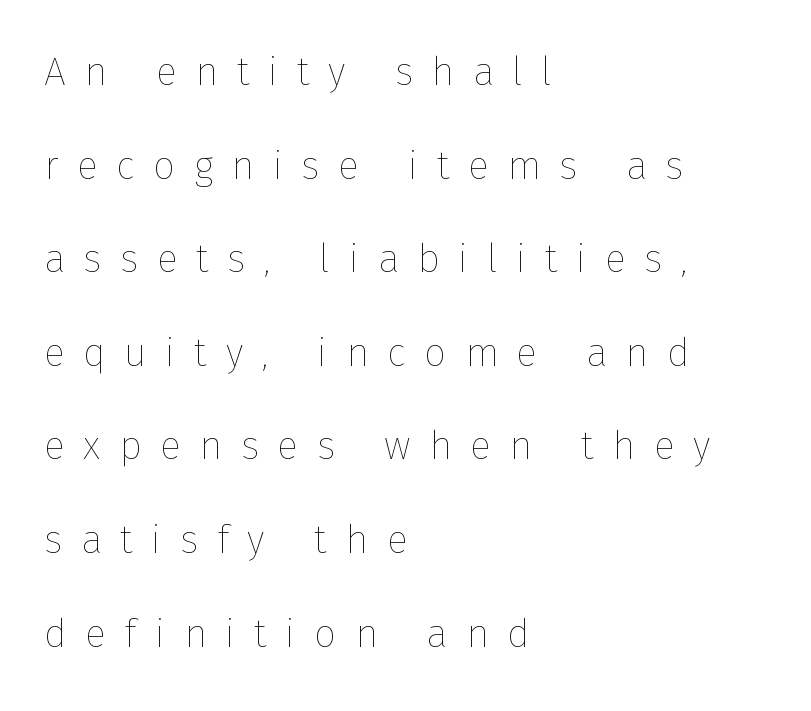
Q: Is the text bold? A: No.
Q: Is the text italic (slanted)? A: No, it is upright.
Q: Is the text underlined? A: No.
Q: How is the paragraph aligned? A: Left-aligned.
Q: Is the spacing between letters normal or unusually wide? A: Unusually wide.
Q: Is the spacing between lines tight, normal or loose? A: Loose.
Q: Width (condensed, normal, or wide)? A: Normal.
Q: Stroke contrast? A: Low.
Q: x-height? A: Medium.
Q: Monospaced? A: No.
